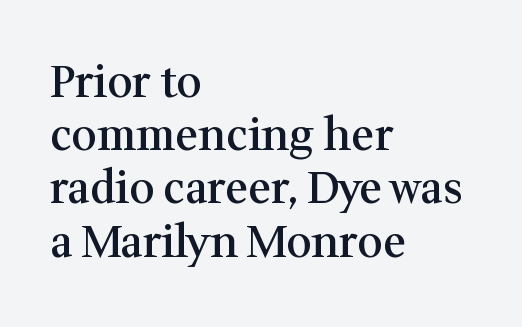
Q: Is the text bold? A: Semi-bold.
Q: Is the text italic (slanted)? A: No, it is upright.
Q: Is the typeface a serif or a sans-serif typeface? A: Serif.
Q: Is the text underlined? A: No.
Q: How is the paragraph aligned? A: Left-aligned.
Q: Is the spacing between letters normal or unusually wide? A: Normal.
Q: Width (condensed, normal, or wide)? A: Normal.
Q: Stroke contrast? A: Medium.
Q: x-height? A: Medium.
Q: Monospaced? A: No.
